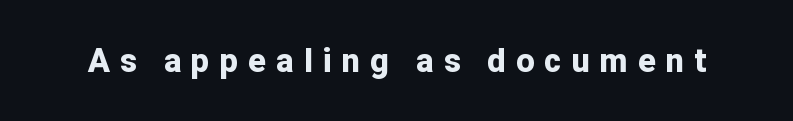
The image shows 32 px bold sans-serif type, upright; set unusually wide letter spacing (+0.33 em), not underlined; low stroke contrast and a medium x-height.
